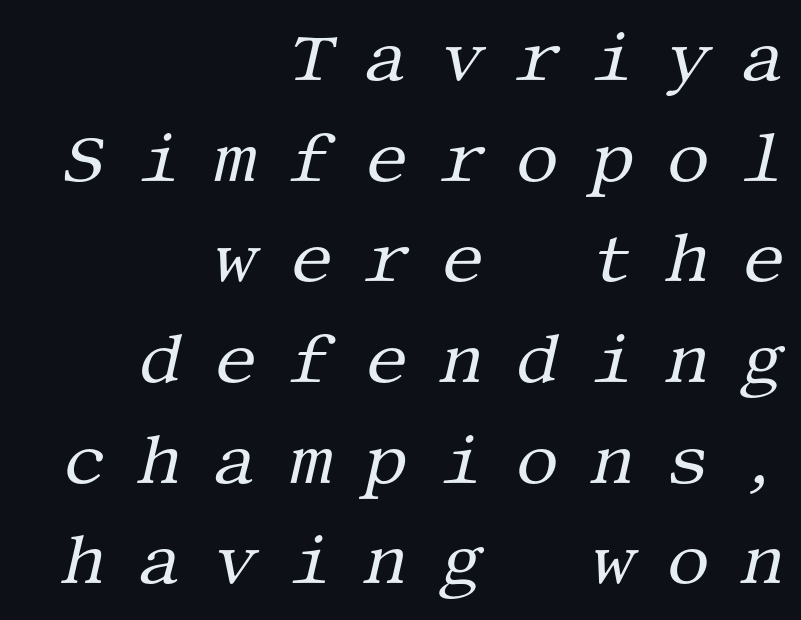
You can tell it's italic because the verticals aren't actually vertical. Vertical stems look standard width or narrower in stroke. Caption: multi-line text, flush right, ragged left. The passage shown stacks its lines at a standard gap.
